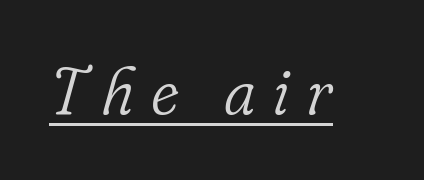
Students, note that the glyphs here are deliberately spaced far apart. A typesetter would mark this as italic. Stems and bowls with no extra thickness — not bold. Has an underline been added? It has. Varying glyph widths throughout — classic text-font behaviour. Serif or sans? Serif — the stroke terminals have little feet.
